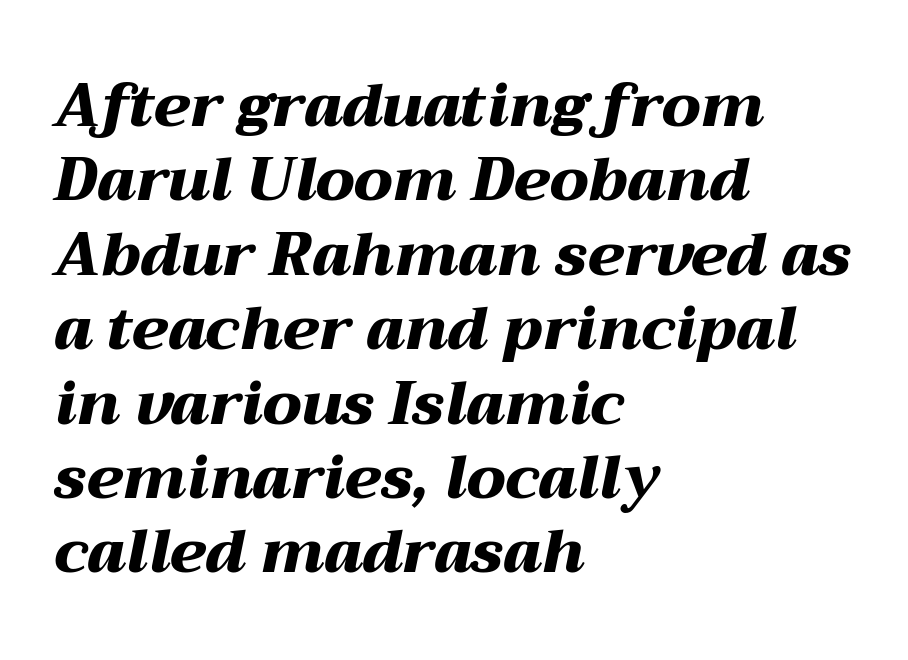
The image shows 60 px heavy, wide type, italic (leaning right); set left-aligned, line spacing 1.24x, normal letter spacing, not underlined; medium stroke contrast and a medium x-height.
